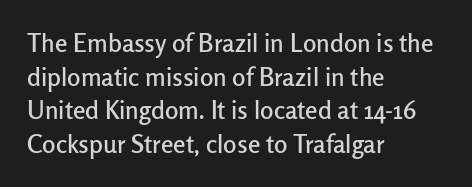
Q: Is the text italic (slanted)? A: No, it is upright.
Q: Is the text underlined? A: No.
Q: How is the paragraph aligned? A: Left-aligned.
Q: Is the spacing between letters normal or unusually wide? A: Normal.
Q: Is the spacing between lines tight, normal or loose? A: Normal.
